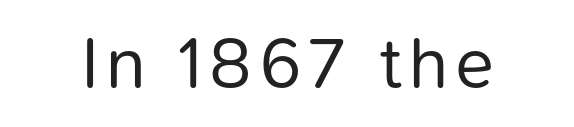
The image shows 71 px regular-weight sans-serif type, upright; set not underlined; low stroke contrast and a medium x-height.
